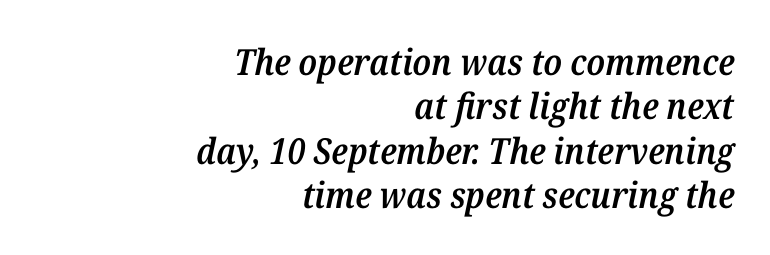
Q: Is the text bold? A: Semi-bold.
Q: Is the text italic (slanted)? A: Yes, it leans right by about 12 degrees.
Q: Is the typeface a serif or a sans-serif typeface? A: Serif.
Q: Is the text underlined? A: No.
Q: How is the paragraph aligned? A: Right-aligned.
Q: Is the spacing between letters normal or unusually wide? A: Normal.
Q: Width (condensed, normal, or wide)? A: Normal.
Q: Stroke contrast? A: Medium.
Q: x-height? A: Medium.
Q: Monospaced? A: No.
